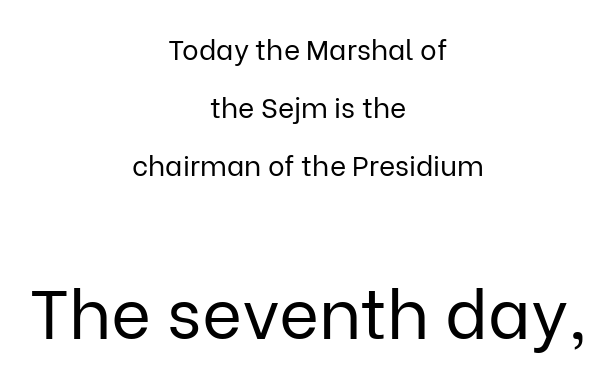
Weight: in the light-to-regular range. A roman cut, with each character standing at attention. Tracking here is standard; glyphs follow each other at the usual distance. Visually the block forms a symmetrical silhouette, jagged on both flanks. Caption: upper text group reduced, lower text group enlarged.
